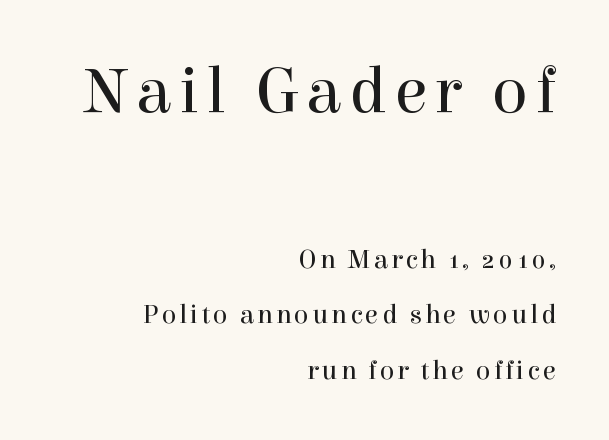
Q: Is the text bold? A: No.
Q: Is the text italic (slanted)? A: No, it is upright.
Q: Is the typeface a serif or a sans-serif typeface? A: Serif.
Q: Is the text underlined? A: No.
Q: How is the paragraph aligned? A: Right-aligned.
Q: Is the spacing between lines tight, normal or loose? A: Loose.
Q: Which block of text is set in a larger size, the first (top) or the second (bottom)? A: The first (top) one.
Q: Width (condensed, normal, or wide)? A: Normal.
Q: x-height? A: Medium.
Q: Monospaced? A: No.
